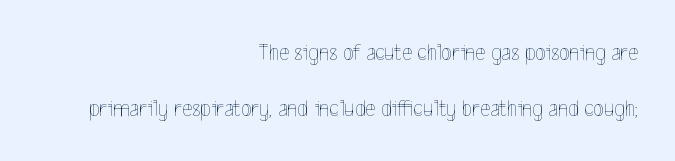
{"italic": "no", "bold": "no", "underline": "no", "align": "right", "line_spacing": "loose", "line_spacing_ratio": 2.35, "letter_spacing": "normal", "letter_spacing_em": 0.0, "glyph_px": 24}
